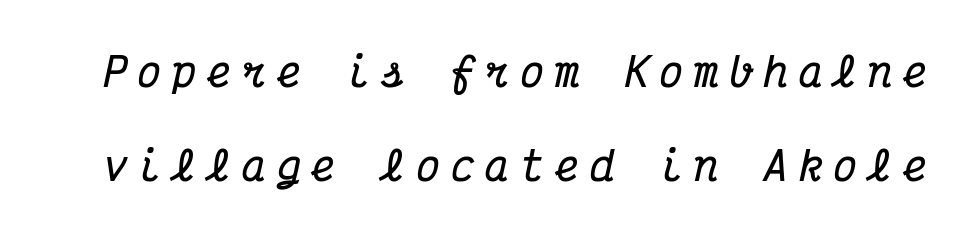
Q: Is the text bold? A: Yes.
Q: Is the text italic (slanted)? A: Yes, it leans right by about 12 degrees.
Q: Is the typeface a serif or a sans-serif typeface? A: Serif.
Q: Is the text underlined? A: No.
Q: Is the spacing between letters normal or unusually wide? A: Unusually wide.
Q: Is the spacing between lines tight, normal or loose? A: Loose.
Q: Width (condensed, normal, or wide)? A: Condensed.
Q: Stroke contrast? A: Medium.
Q: x-height? A: Medium.
Q: Monospaced? A: Yes.
